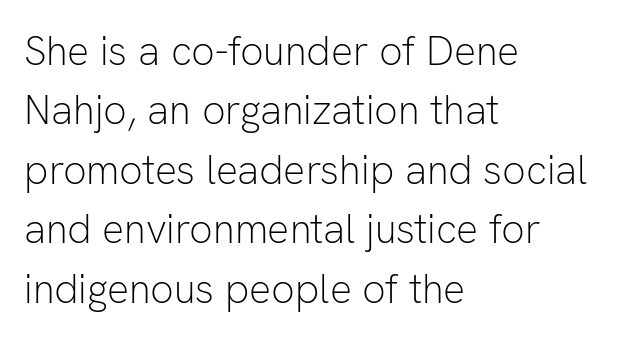
{"serif": "no", "italic": "no", "bold": "no", "weight": "light", "width": "normal", "stroke_contrast": "low", "x_height": "medium", "monospaced": "no", "underline": "no", "align": "left", "line_spacing": "normal", "line_spacing_ratio": 1.45, "letter_spacing": "normal", "letter_spacing_em": 0.0, "glyph_px": 41}
